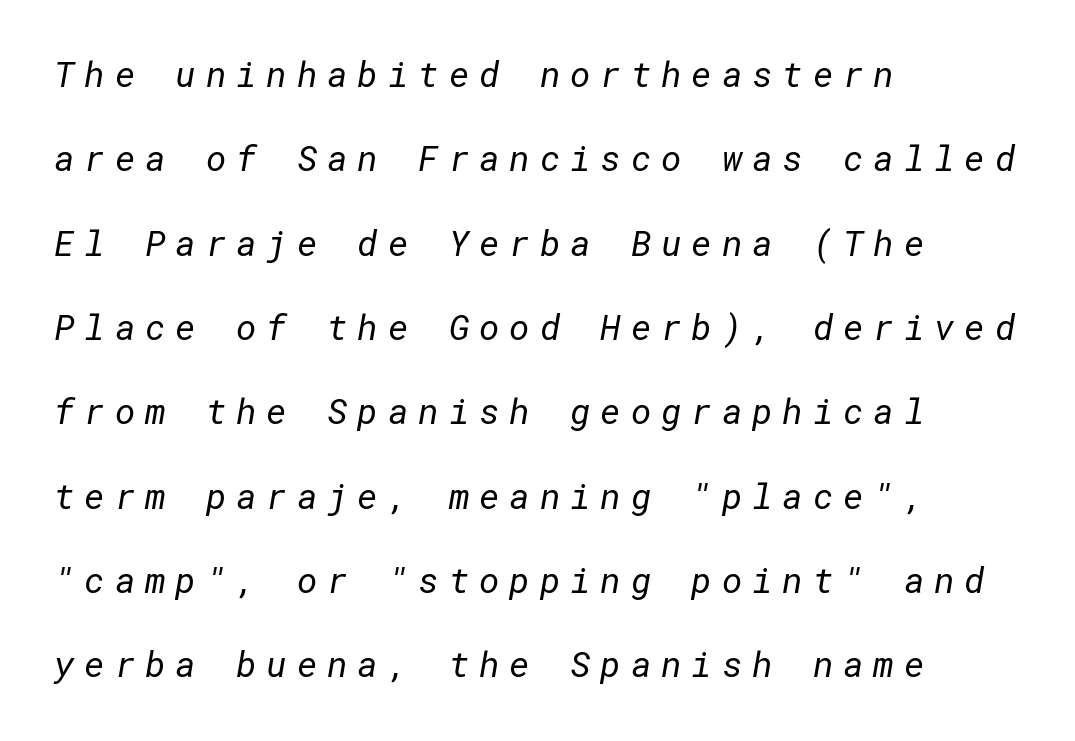
Q: Is the text bold? A: No.
Q: Is the typeface a serif or a sans-serif typeface? A: Sans-serif.
Q: Is the text underlined? A: No.
Q: How is the paragraph aligned? A: Left-aligned.
Q: Is the spacing between letters normal or unusually wide? A: Unusually wide.
Q: Is the spacing between lines tight, normal or loose? A: Loose.
Q: Width (condensed, normal, or wide)? A: Normal.
Q: Stroke contrast? A: Low.
Q: x-height? A: Medium.
